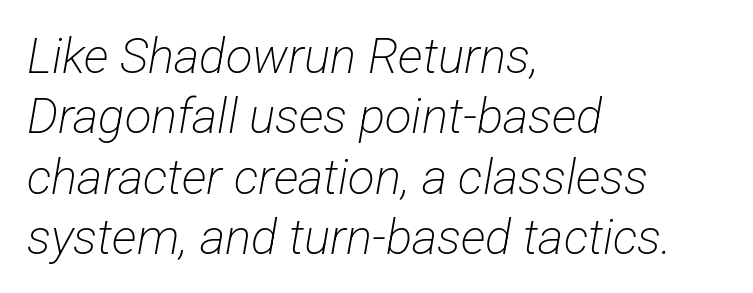
Do the characters align in a grid? No, the font is proportional. To sum up the face: it is a sans, with no serifs. The area under the type is left untouched. The face used here is rendered with its standard letterfit. The rag falls on the right side of this text block. A light-to-regular cut is what we see here.
